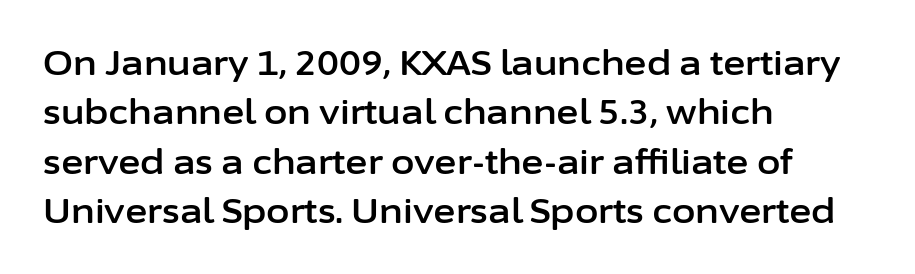
The image shows 34 px sans-serif type, upright; set left-aligned, normal line spacing (1.45x), normal letter spacing, not underlined; low stroke contrast and a medium x-height.
